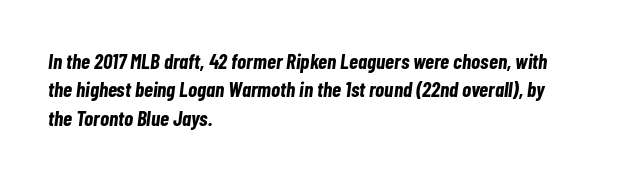
Q: Is the text bold? A: Yes.
Q: Is the text italic (slanted)? A: Yes, it leans right by about 7 degrees.
Q: Is the text underlined? A: No.
Q: How is the paragraph aligned? A: Left-aligned.
Q: Is the spacing between letters normal or unusually wide? A: Normal.
Q: Is the spacing between lines tight, normal or loose? A: Normal.
